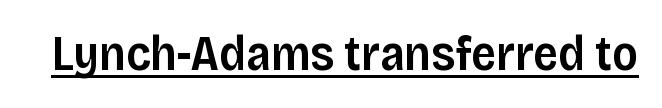
The image shows 49 px semibold sans-serif type, upright; set normal letter spacing, underlined; low stroke contrast and a large x-height.
